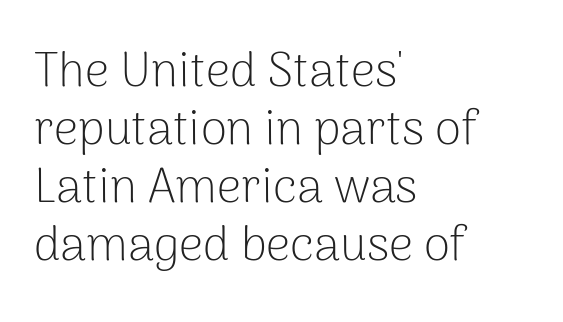
{"serif": "no", "italic": "no", "bold": "no", "weight": "light", "width": "normal", "stroke_contrast": "low", "x_height": "medium", "monospaced": "no", "underline": "no", "align": "left", "line_spacing_ratio": 1.21, "letter_spacing": "normal", "letter_spacing_em": 0.0, "glyph_px": 48}
